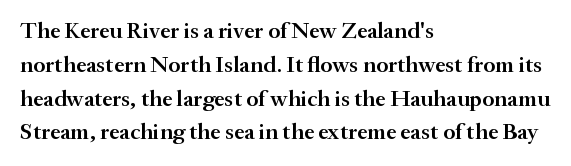
{"italic": "no", "bold": "semi", "underline": "no", "align": "left", "line_spacing": "normal", "line_spacing_ratio": 1.47, "letter_spacing": "normal", "letter_spacing_em": 0.0, "glyph_px": 23}
